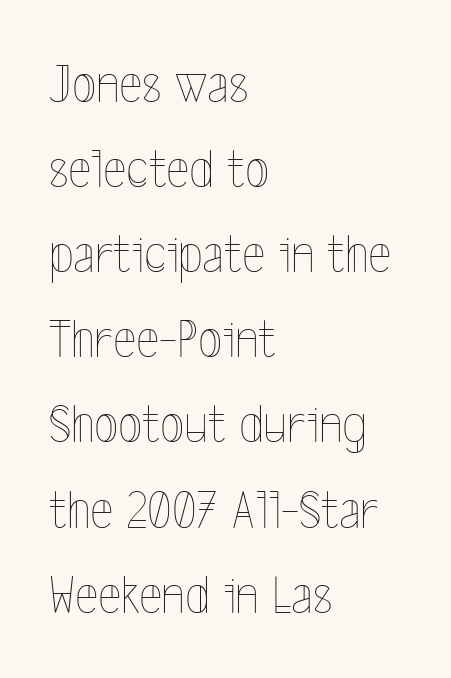
The image shows 56 px thin, condensed type, upright; set left-aligned, normal line spacing (1.52x), normal letter spacing, not underlined; a medium x-height.
